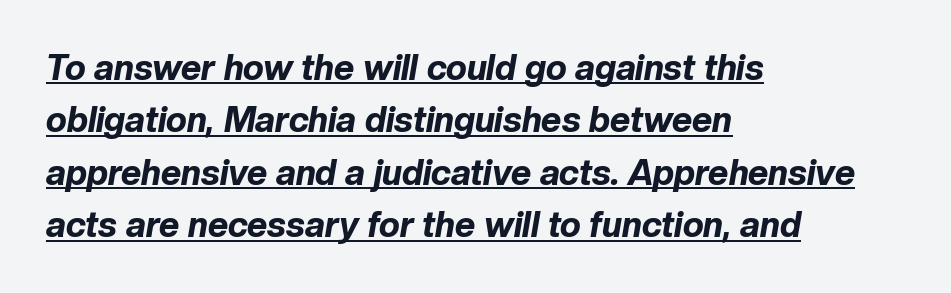
Default kerning and tracking; the words read as compact shapes. The paragraph shown leans on its left margin. Vertically, the passage feels balanced, rows spaced as you'd expect. A typesetter would call this proportional, since set widths differ per character. The whole block is typeset with a tilt. This is underlined copy, the kind a proofreader might mark for attention.
